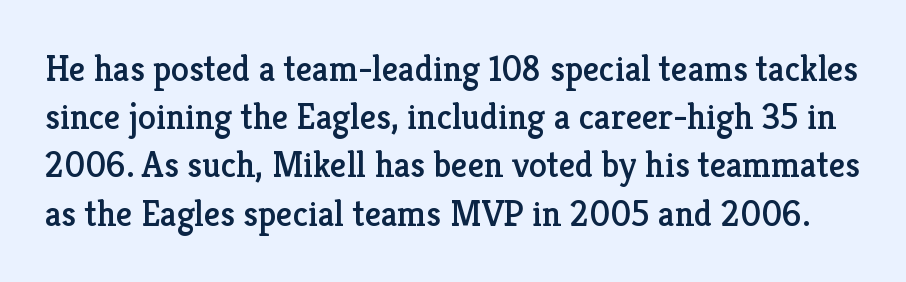
The image shows 36 px serif type, upright; set normal line spacing (1.34x), normal letter spacing, not underlined; low stroke contrast and a medium x-height.
